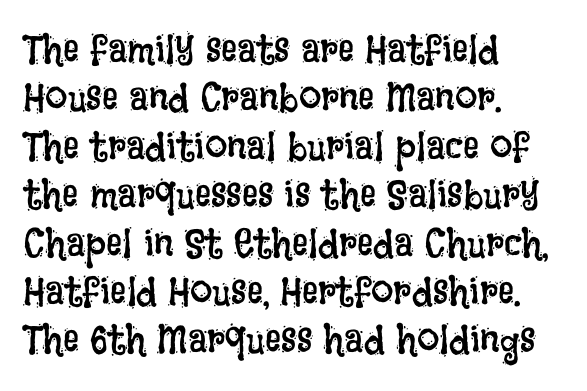
The strip under each line holds only bare page. The font is comparable to plain body text, perhaps lighter. Posture: vertical. Character widths vary here, with narrow letters taking less room than wide ones. The rendering anchors every line to the left-hand side. Characters follow at the spacing the type designer built in.
